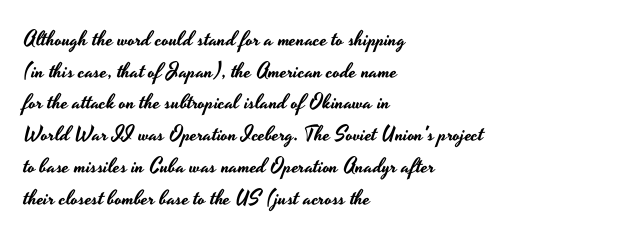
Has an underline been added? It has not. Notice how descenders clear the ascenders below comfortably — that's standard leading. The line texture is even and compact thanks to regular tracking.
